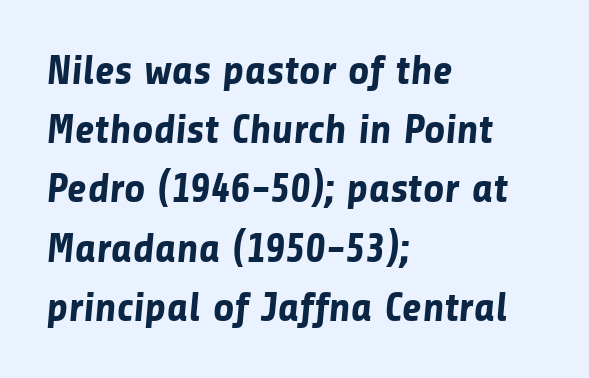
In terms of letterspacing, this is plain default setting. A normal amount of white space separates one row of letters from the next. The glyphs are unaccompanied by any horizontal stroke below them. These words are printed bold, with thick strokes throughout.
